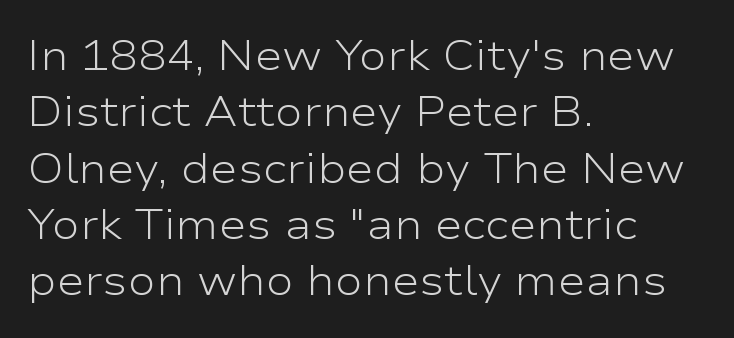
Q: Is the text bold? A: No.
Q: Is the text italic (slanted)? A: No, it is upright.
Q: Is the typeface a serif or a sans-serif typeface? A: Sans-serif.
Q: Is the text underlined? A: No.
Q: How is the paragraph aligned? A: Left-aligned.
Q: Is the spacing between letters normal or unusually wide? A: Normal.
Q: Is the spacing between lines tight, normal or loose? A: Normal.
Q: Width (condensed, normal, or wide)? A: Wide.
Q: Stroke contrast? A: Low.
Q: x-height? A: Medium.
Q: Monospaced? A: No.
